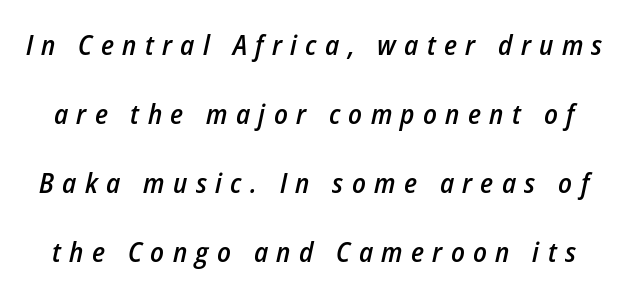
The image shows 28 px semibold, condensed type, italic (leaning right); set loose line spacing (2.47x), unusually wide letter spacing (+0.3 em), not underlined; low stroke contrast and a medium x-height.
